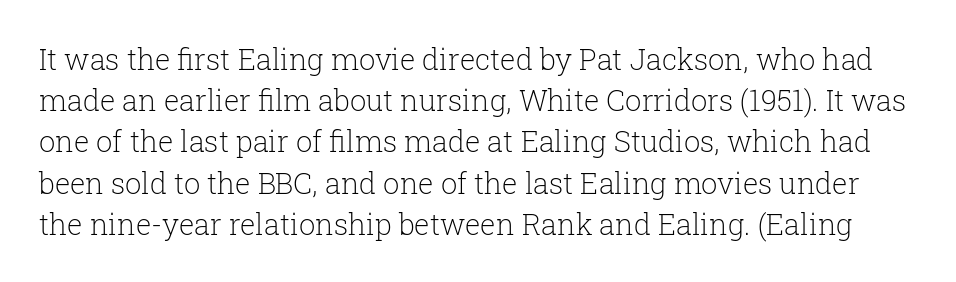
The image shows 29 px light serif type, upright; set normal line spacing (1.42x), normal letter spacing, not underlined; low stroke contrast and a medium x-height.
